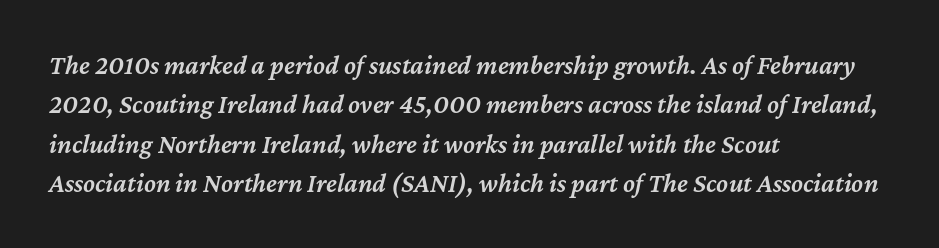
{"italic": "yes", "lean": "right", "slant_degrees": 12, "bold": "semi", "underline": "no", "align": "left", "line_spacing": "normal", "line_spacing_ratio": 1.46, "letter_spacing": "normal", "letter_spacing_em": 0.0, "glyph_px": 27}
